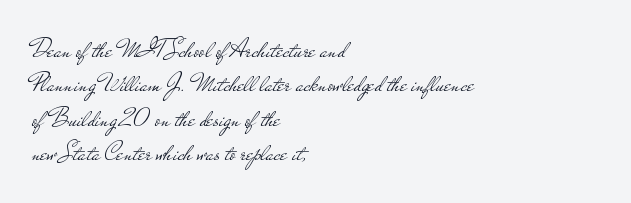
The image shows 27 px text type; set left-aligned, normal line spacing (1.27x), normal letter spacing, not underlined.
